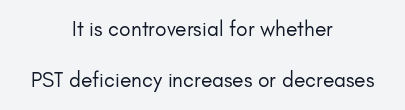
Q: Is the text bold? A: No.
Q: Is the text italic (slanted)? A: No, it is upright.
Q: Is the text underlined? A: No.
Q: How is the paragraph aligned? A: Centered.
Q: Is the spacing between letters normal or unusually wide? A: Normal.
Q: Is the spacing between lines tight, normal or loose? A: Loose.
